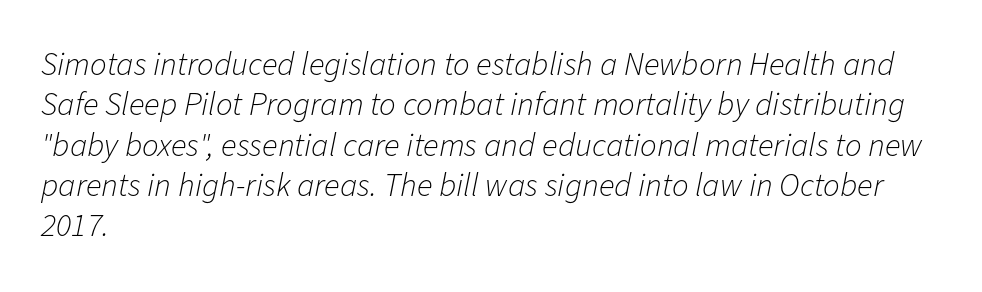
{"italic": "yes", "lean": "right", "slant_degrees": 11, "bold": "no", "weight": "light", "width": "normal", "stroke_contrast": "low", "x_height": "medium", "monospaced": "no", "underline": "no", "align": "left", "line_spacing_ratio": 1.22, "letter_spacing": "normal", "letter_spacing_em": 0.0, "glyph_px": 33}
